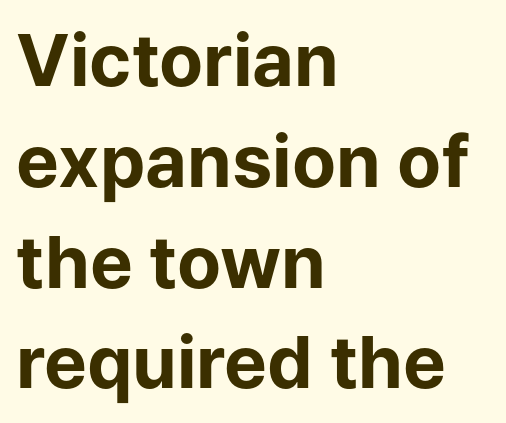
The image shows 72 px bold sans-serif type, upright; set left-aligned, normal line spacing (1.4x), normal letter spacing, not underlined; low stroke contrast and a medium x-height.
